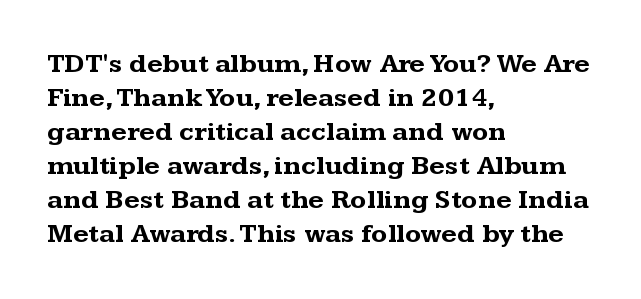
The image shows 27 px bold type, upright; set left-aligned, normal line spacing (1.26x), normal letter spacing, not underlined.
